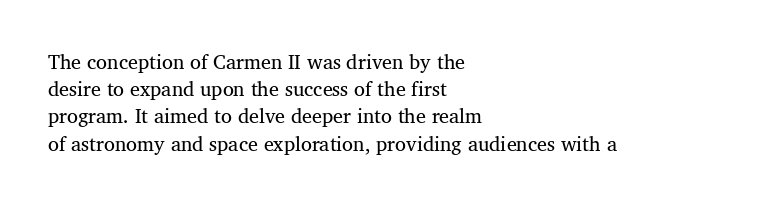
Q: Is the text bold? A: No.
Q: Is the text underlined? A: No.
Q: How is the paragraph aligned? A: Left-aligned.
Q: Is the spacing between letters normal or unusually wide? A: Normal.
Q: Is the spacing between lines tight, normal or loose? A: Normal.
